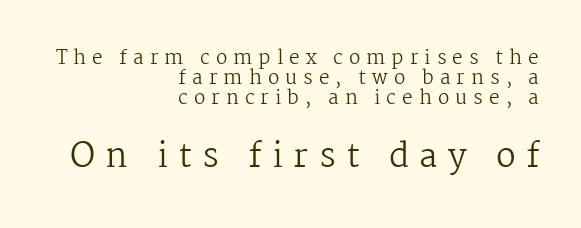
{"serif": "yes", "italic": "no", "bold": "no", "weight": "regular", "width": "normal", "stroke_contrast": "medium", "x_height": "medium", "monospaced": "no", "underline": "no", "align": "right", "line_spacing": "tight", "line_spacing_ratio": 1.06, "letter_spacing": "wide", "letter_spacing_em": 0.32, "larger_block": "second", "size_ratio": 1.74, "glyph_px": 33}
